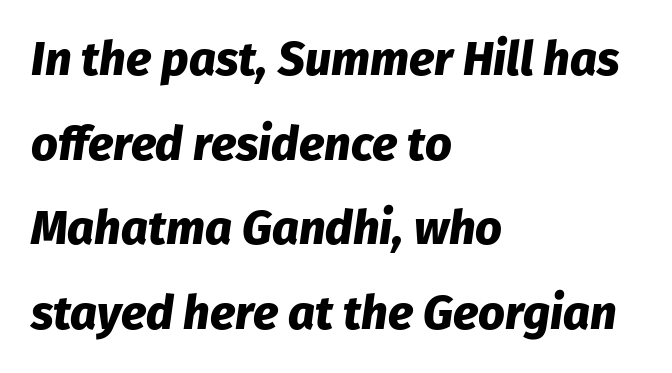
Q: Is the text bold? A: Yes.
Q: Is the text italic (slanted)? A: Yes, it leans right by about 8 degrees.
Q: Is the text underlined? A: No.
Q: How is the paragraph aligned? A: Left-aligned.
Q: Is the spacing between letters normal or unusually wide? A: Normal.
Q: Width (condensed, normal, or wide)? A: Normal.
Q: Stroke contrast? A: Low.
Q: x-height? A: Medium.
Q: Monospaced? A: No.
